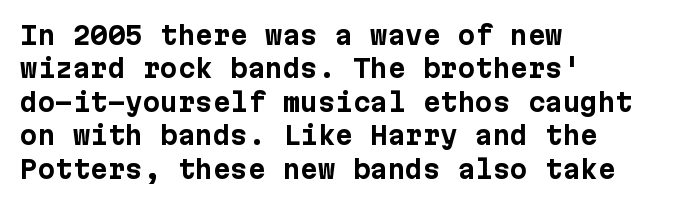
The image shows 25 px bold type, upright; set left-aligned, normal line spacing (1.34x), normal letter spacing, not underlined.
